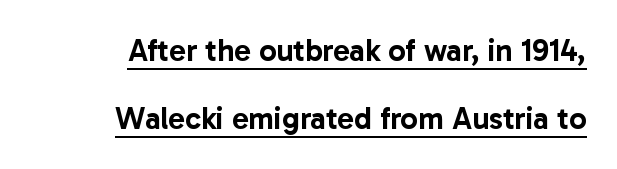
Compared with undecorated copy, this sample adds a rule below the words. The rendering uses natural spacing where letterforms have individual widths. Students, observe: this is what heavily led, spacious text looks like. A roman cut, with each character standing at attention. How are the letters spaced? Ordinarily, with no added tracking.
